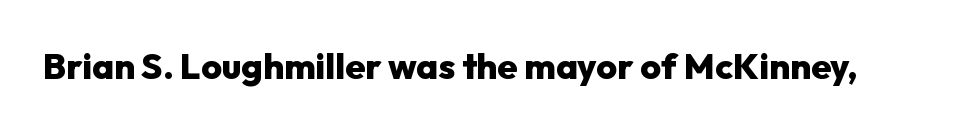
{"serif": "no", "italic": "no", "bold": "yes", "weight": "heavy", "width": "normal", "stroke_contrast": "low", "x_height": "medium", "monospaced": "no", "underline": "no", "letter_spacing": "normal", "letter_spacing_em": 0.0, "glyph_px": 36}
